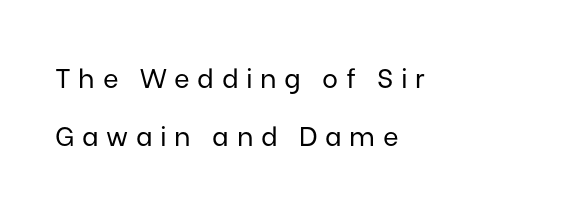
Q: Is the text bold? A: No.
Q: Is the text italic (slanted)? A: No, it is upright.
Q: Is the text underlined? A: No.
Q: How is the paragraph aligned? A: Left-aligned.
Q: Is the spacing between letters normal or unusually wide? A: Unusually wide.
Q: Is the spacing between lines tight, normal or loose? A: Loose.
